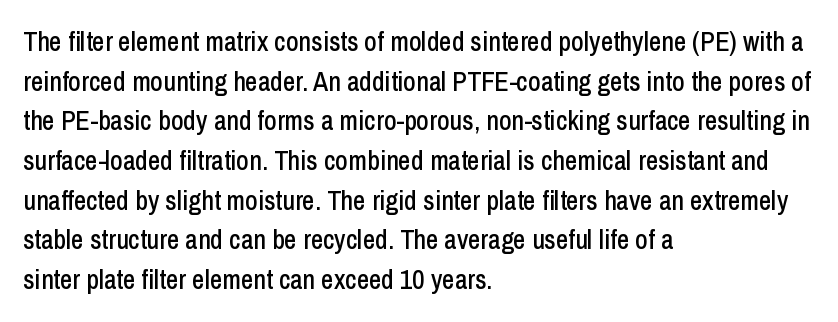
The image shows 27 px text type, upright; set left-aligned, normal line spacing (1.47x), normal letter spacing, not underlined.
